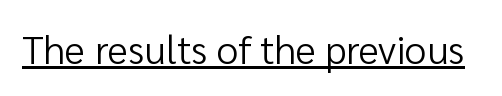
What kind of face is this? One without serifs — a sans. You can see a thin bar hugging the bottom of the glyphs. Ascenders rise straight up at ninety degrees. The weight tops out at a normal text grade. Varying glyph widths throughout — classic text-font behaviour. Look at the tracking — it's just the regular setting, nothing added.
